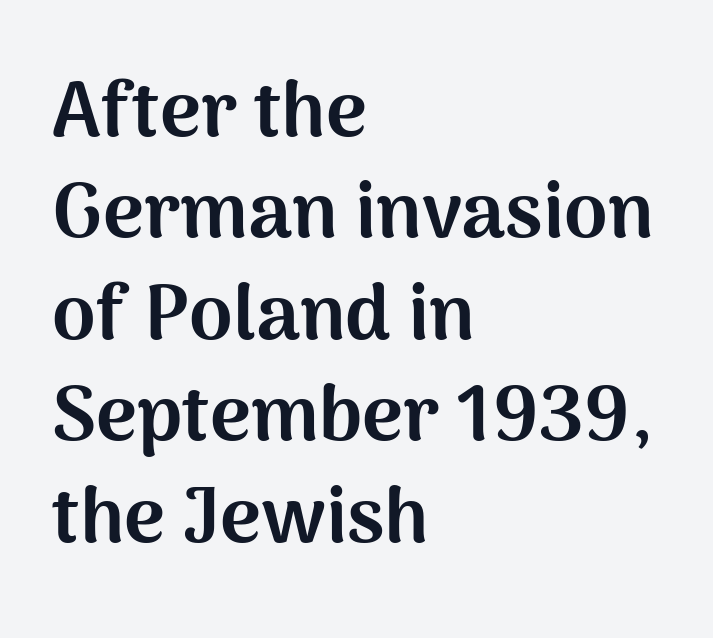
{"serif": "no", "italic": "no", "bold": "yes", "weight": "bold", "width": "normal", "stroke_contrast": "medium", "x_height": "medium", "monospaced": "no", "underline": "no", "align": "left", "line_spacing": "normal", "line_spacing_ratio": 1.3, "letter_spacing": "normal", "letter_spacing_em": 0.0, "glyph_px": 78}
